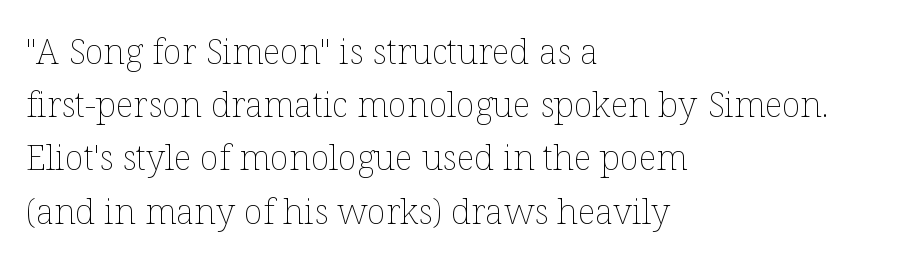
The image shows 35 px thin type, upright; set left-aligned, normal line spacing (1.52x), normal letter spacing, not underlined; low stroke contrast and a medium x-height.
